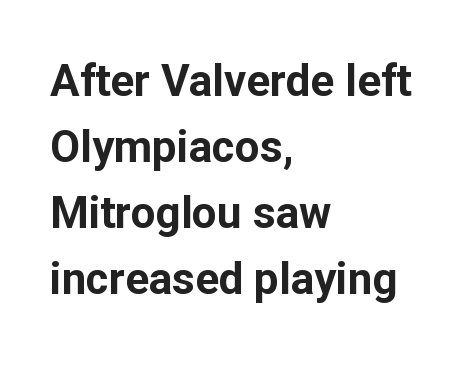
Q: Is the text bold? A: Yes.
Q: Is the text italic (slanted)? A: No, it is upright.
Q: Is the typeface a serif or a sans-serif typeface? A: Sans-serif.
Q: Is the text underlined? A: No.
Q: How is the paragraph aligned? A: Left-aligned.
Q: Is the spacing between letters normal or unusually wide? A: Normal.
Q: Is the spacing between lines tight, normal or loose? A: Normal.
Q: Width (condensed, normal, or wide)? A: Normal.
Q: Stroke contrast? A: Low.
Q: x-height? A: Medium.
Q: Monospaced? A: No.
